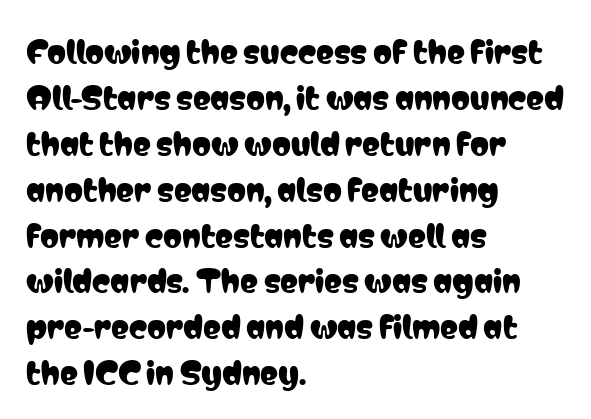
Q: Is the text italic (slanted)? A: No, it is upright.
Q: Is the typeface a serif or a sans-serif typeface? A: Sans-serif.
Q: Is the text underlined? A: No.
Q: How is the paragraph aligned? A: Left-aligned.
Q: Is the spacing between letters normal or unusually wide? A: Normal.
Q: Is the spacing between lines tight, normal or loose? A: Normal.
Q: Width (condensed, normal, or wide)? A: Condensed.
Q: Stroke contrast? A: Low.
Q: x-height? A: Medium.
Q: Monospaced? A: No.
